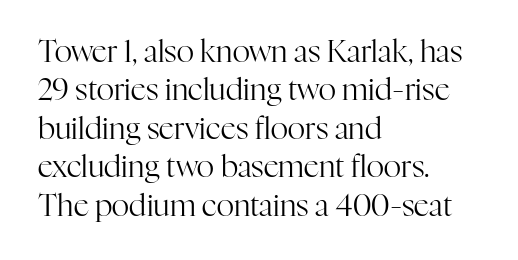
Q: Is the text bold? A: No.
Q: Is the text italic (slanted)? A: No, it is upright.
Q: Is the typeface a serif or a sans-serif typeface? A: Serif.
Q: Is the text underlined? A: No.
Q: How is the paragraph aligned? A: Left-aligned.
Q: Is the spacing between letters normal or unusually wide? A: Normal.
Q: Is the spacing between lines tight, normal or loose? A: Normal.
Q: Width (condensed, normal, or wide)? A: Normal.
Q: Stroke contrast? A: High.
Q: x-height? A: Medium.
Q: Monospaced? A: No.
